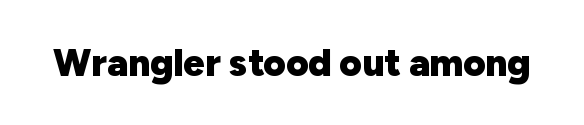
Q: Is the text bold? A: Yes.
Q: Is the text italic (slanted)? A: No, it is upright.
Q: Is the typeface a serif or a sans-serif typeface? A: Sans-serif.
Q: Is the text underlined? A: No.
Q: Is the spacing between letters normal or unusually wide? A: Normal.
Q: Width (condensed, normal, or wide)? A: Normal.
Q: Stroke contrast? A: Low.
Q: x-height? A: Medium.
Q: Monospaced? A: No.
